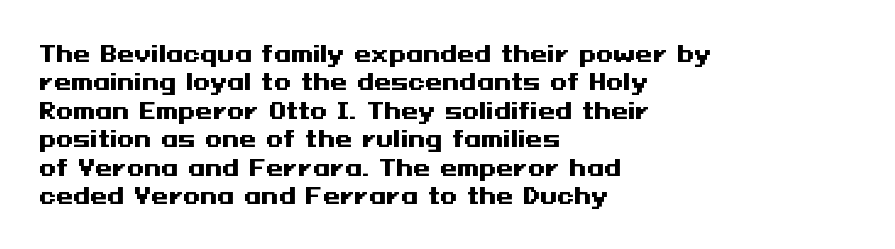
This is the regular roman posture of the typeface. The lines in this sample share a left origin and differ only in where they stop. Standard letterfit; no display-style spreading of the glyphs. Heavy-handed strokes throughout: this text is bold. The space directly below the letters is spotless.
